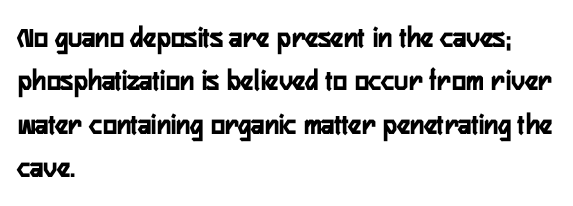
{"serif": "no", "italic": "no", "width": "condensed", "stroke_contrast": "low", "x_height": "medium", "monospaced": "no", "underline": "no", "align": "left", "line_spacing": "normal", "line_spacing_ratio": 1.45, "letter_spacing": "normal", "letter_spacing_em": 0.0, "glyph_px": 30}
